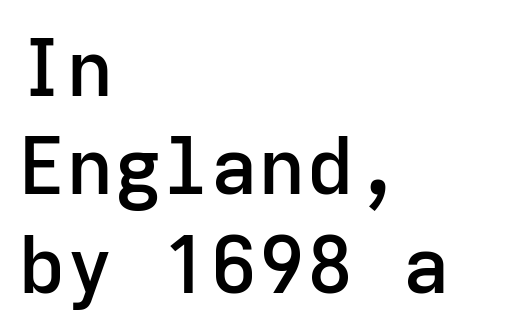
Q: Is the text bold? A: Semi-bold.
Q: Is the text italic (slanted)? A: No, it is upright.
Q: Is the typeface a serif or a sans-serif typeface? A: Sans-serif.
Q: Is the text underlined? A: No.
Q: How is the paragraph aligned? A: Left-aligned.
Q: Is the spacing between letters normal or unusually wide? A: Normal.
Q: Width (condensed, normal, or wide)? A: Normal.
Q: Stroke contrast? A: Low.
Q: x-height? A: Medium.
Q: Monospaced? A: Yes.
